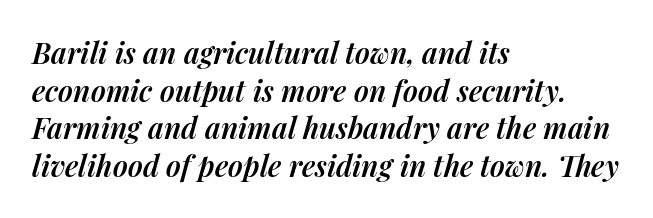
{"italic": "yes", "lean": "right", "slant_degrees": 14, "bold": "semi", "weight": "semibold", "width": "normal", "stroke_contrast": "medium", "x_height": "medium", "monospaced": "no", "underline": "no", "align": "left", "line_spacing": "normal", "line_spacing_ratio": 1.3, "letter_spacing": "normal", "letter_spacing_em": 0.0, "glyph_px": 29}
